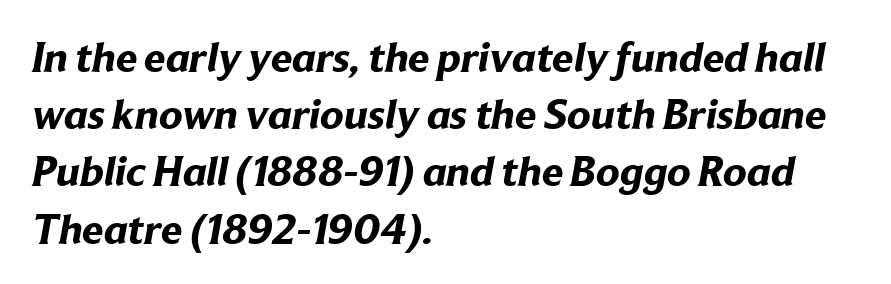
{"serif": "no", "bold": "yes", "weight": "bold", "width": "normal", "stroke_contrast": "low", "x_height": "medium", "monospaced": "no", "underline": "no", "align": "left", "line_spacing": "normal", "line_spacing_ratio": 1.33, "letter_spacing": "normal", "letter_spacing_em": 0.0, "glyph_px": 43}
